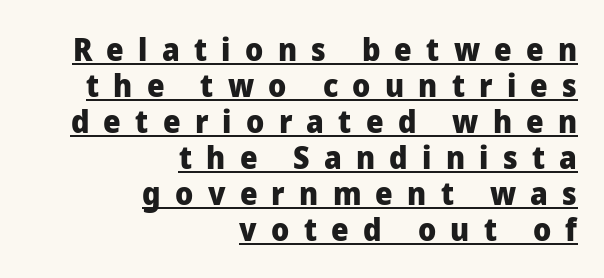
The image shows 31 px heavy sans-serif type, upright; set right-aligned, line spacing 1.16x, unusually wide letter spacing (+0.46 em), underlined; low stroke contrast and a medium x-height.
